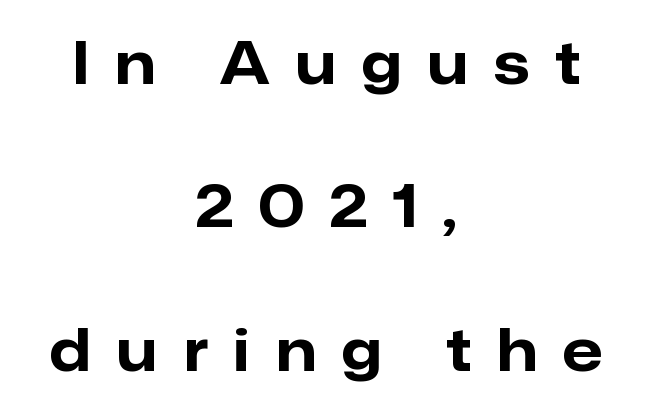
The image shows 58 px bold sans-serif type, upright; set centered, loose line spacing (2.47x), unusually wide letter spacing (+0.45 em), not underlined; low stroke contrast and a medium x-height.
